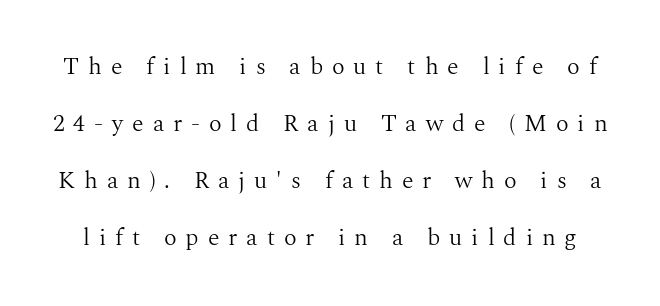
Q: Is the text bold? A: No.
Q: Is the text italic (slanted)? A: No, it is upright.
Q: Is the text underlined? A: No.
Q: Is the spacing between letters normal or unusually wide? A: Unusually wide.
Q: Is the spacing between lines tight, normal or loose? A: Loose.
